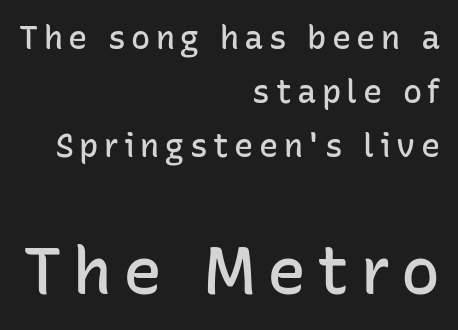
Unlike a traditional serif, this face leaves its strokes unadorned. Students, this is semibold: more ink than regular, less than bold. The more generous point size was reserved for the lower chunk. Ordinary non-slanted type is in use. Every row of glyphs terminates at an identical x-position on the right. This block has exactly the height ordinary leading produces.
